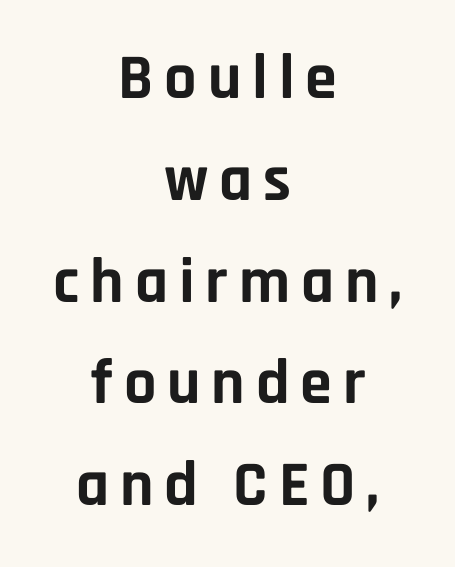
The image shows 64 px bold sans-serif type, upright; set centered, normal line spacing (1.59x), not underlined; low stroke contrast and a large x-height.
